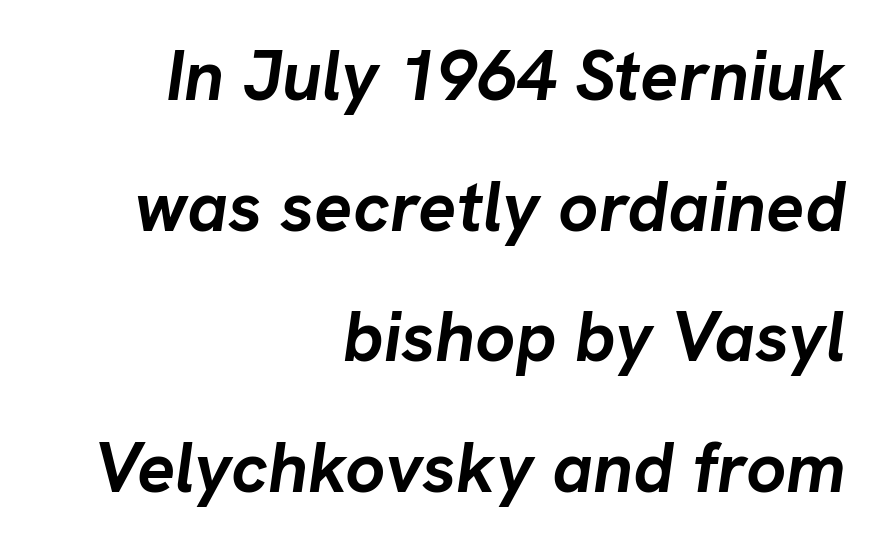
Q: Is the text bold? A: Yes.
Q: Is the text italic (slanted)? A: Yes, it leans right by about 8 degrees.
Q: Is the text underlined? A: No.
Q: How is the paragraph aligned? A: Right-aligned.
Q: Is the spacing between letters normal or unusually wide? A: Normal.
Q: Width (condensed, normal, or wide)? A: Normal.
Q: Stroke contrast? A: Low.
Q: x-height? A: Medium.
Q: Monospaced? A: No.
